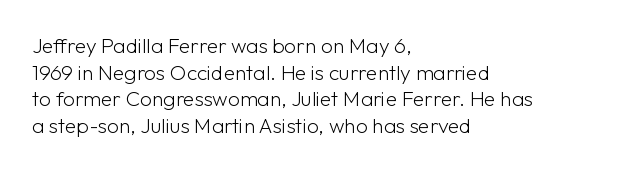
Summary of weight: not heavy and not bold. The vertical gap from one line to the next is medium. The type is set solid horizontally, with unmodified tracking. No italicization has been applied; the sample stays upright. The paragraph shown leans on its left margin. The gap between lines stays unmarked.
